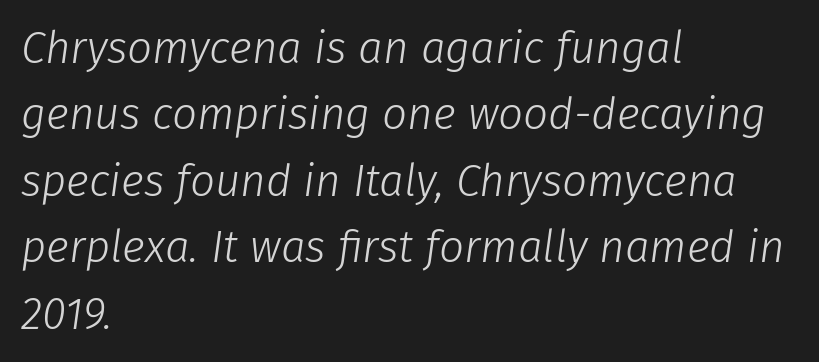
The image shows 44 px light type, italic (leaning right); set left-aligned, normal line spacing (1.51x), normal letter spacing, not underlined; low stroke contrast and a medium x-height.
